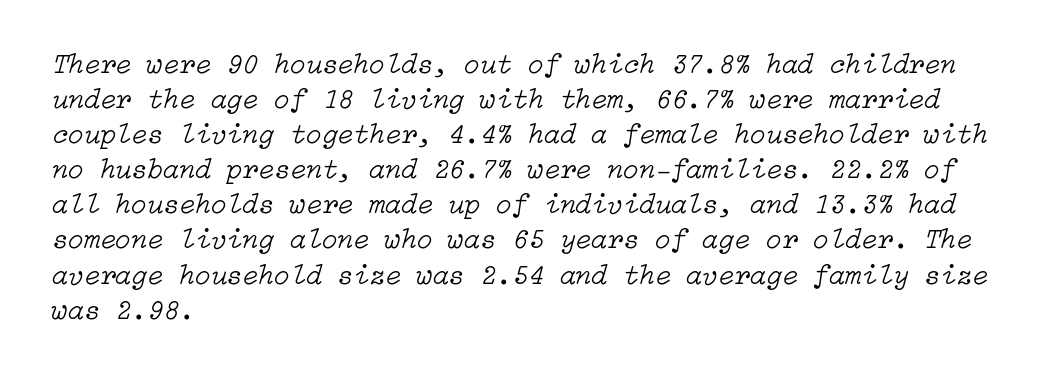
Compared with a typical body face, this is equally light or lighter still. Caption: multi-line text, flush left, ragged right. Italic? Definitely — the glyphs are oblique. Glance below the letters and you will spot only blank space. In terms of letterspacing, this is plain default setting.
